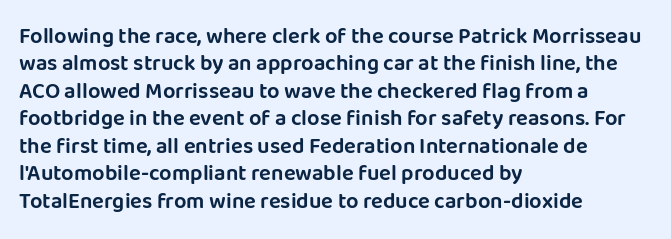
Letter spacing: default. Words float on clear page, feet unadorned. Every stem runs plumb, perpendicular to the baseline. Is there much room between lines? A standard amount, neither cramped nor airy. Reading down the block, your eye returns to a fixed left position each line.
